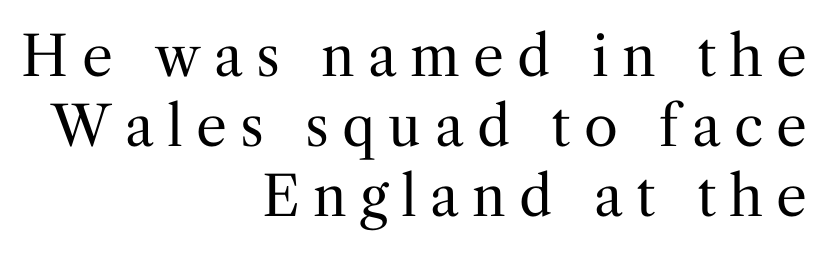
{"serif": "yes", "italic": "no", "bold": "no", "weight": "regular", "width": "normal", "stroke_contrast": "medium", "x_height": "medium", "monospaced": "no", "underline": "no", "align": "right", "line_spacing": "normal", "line_spacing_ratio": 1.27, "letter_spacing": "wide", "letter_spacing_em": 0.24, "glyph_px": 55}
